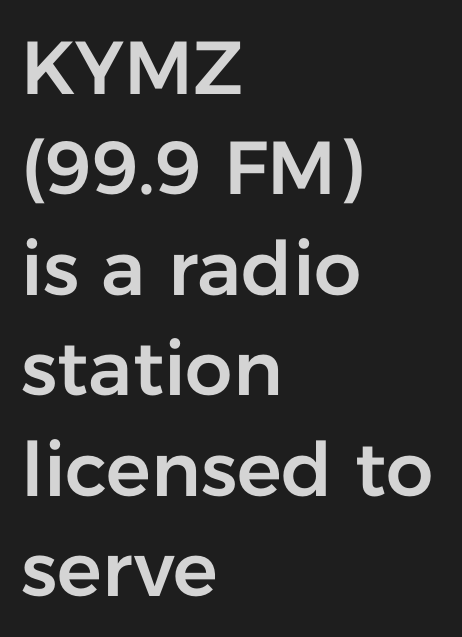
{"serif": "no", "italic": "no", "width": "normal", "stroke_contrast": "low", "x_height": "medium", "monospaced": "no", "underline": "no", "align": "left", "line_spacing": "normal", "line_spacing_ratio": 1.34, "letter_spacing": "normal", "letter_spacing_em": 0.0, "glyph_px": 75}
